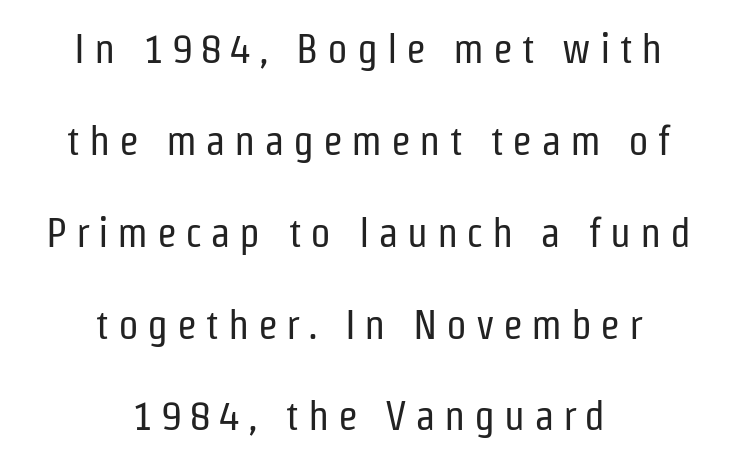
The image shows 41 px regular-weight, condensed sans-serif type, upright; set centered, loose line spacing (2.24x), unusually wide letter spacing (+0.21 em), not underlined; low stroke contrast and a medium x-height.
